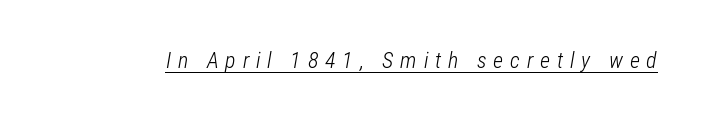
The image shows 22 px text type, italic (leaning right); set unusually wide letter spacing (+0.31 em), underlined.
